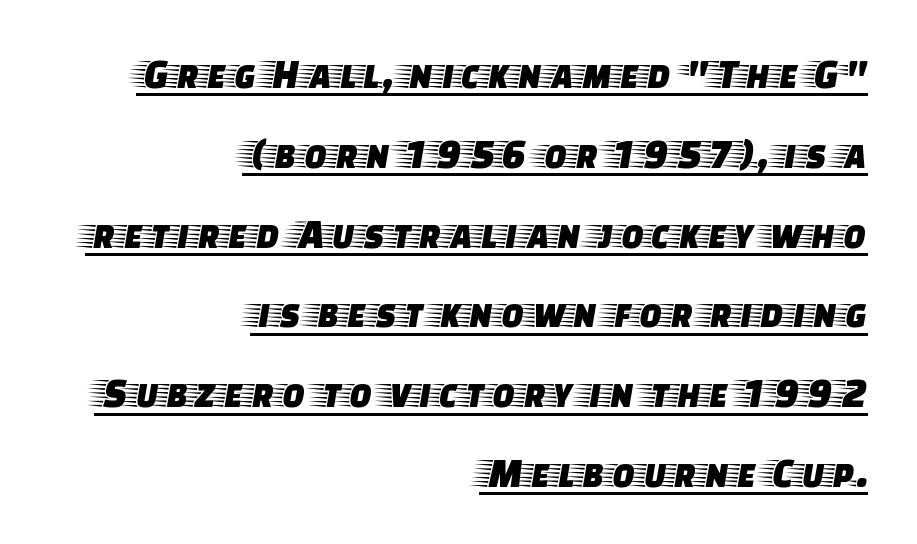
Q: Is the text italic (slanted)? A: Yes.
Q: Is the typeface a serif or a sans-serif typeface? A: Serif.
Q: Is the text underlined? A: Yes.
Q: How is the paragraph aligned? A: Right-aligned.
Q: Is the spacing between letters normal or unusually wide? A: Normal.
Q: Is the spacing between lines tight, normal or loose? A: Loose.
Q: Width (condensed, normal, or wide)? A: Wide.
Q: Stroke contrast? A: Low.
Q: x-height? A: Large.
Q: Monospaced? A: No.
